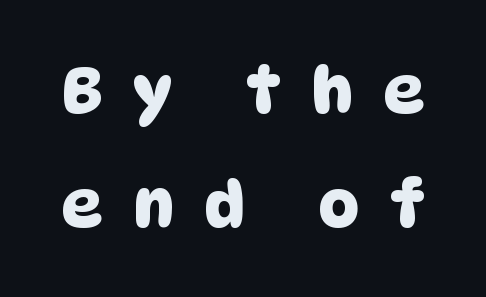
The image shows 63 px sans-serif type; set line spacing 1.81x, unusually wide letter spacing (+0.49 em), not underlined; low stroke contrast and a large x-height.
